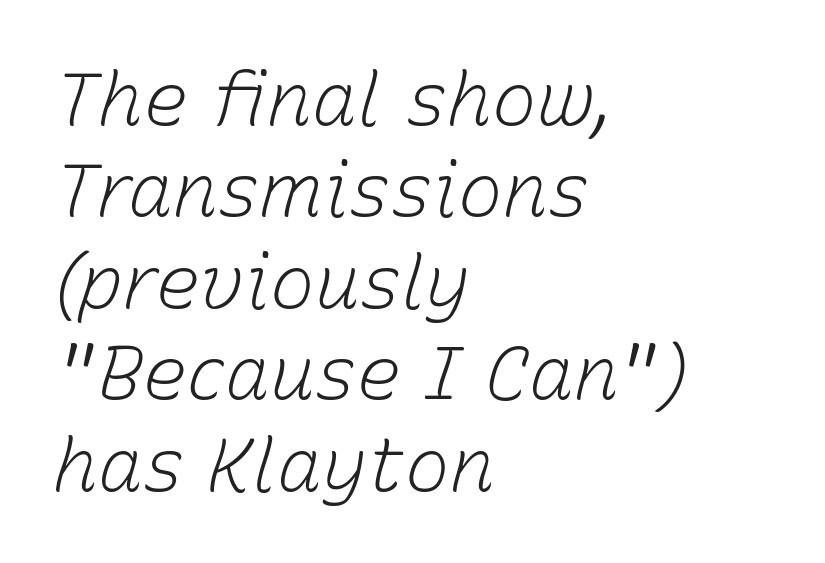
{"italic": "yes", "lean": "right", "slant_degrees": 15, "bold": "no", "weight": "light", "width": "normal", "stroke_contrast": "low", "x_height": "medium", "monospaced": "no", "underline": "no", "align": "left", "line_spacing_ratio": 1.22, "letter_spacing": "normal", "letter_spacing_em": 0.0, "glyph_px": 75}
